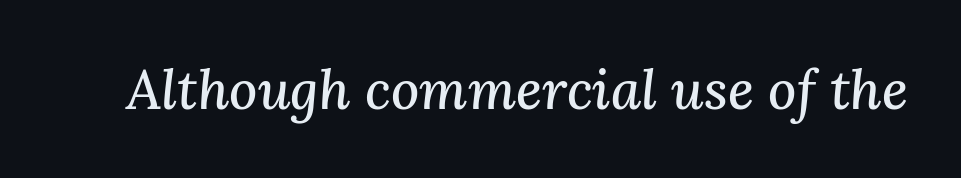
Q: Is the text italic (slanted)? A: Yes, it leans right by about 3 degrees.
Q: Is the typeface a serif or a sans-serif typeface? A: Serif.
Q: Is the text underlined? A: No.
Q: Is the spacing between letters normal or unusually wide? A: Normal.
Q: Width (condensed, normal, or wide)? A: Normal.
Q: Stroke contrast? A: Medium.
Q: x-height? A: Medium.
Q: Monospaced? A: No.
